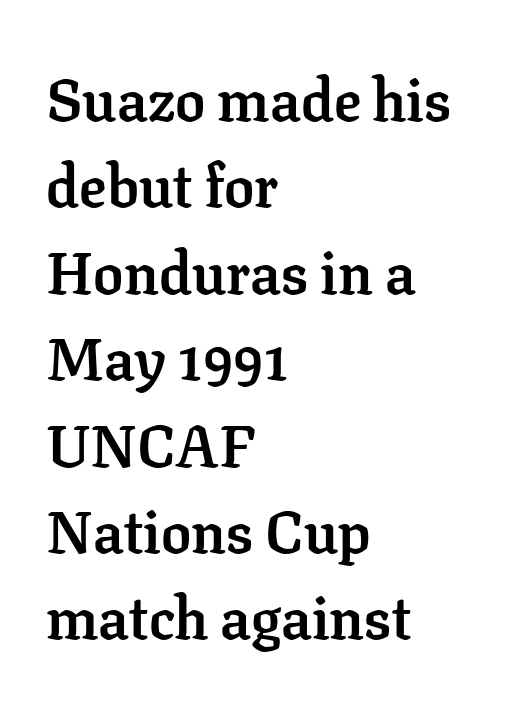
{"serif": "yes", "italic": "no", "bold": "yes", "weight": "semibold", "width": "normal", "stroke_contrast": "low", "x_height": "medium", "monospaced": "no", "underline": "no", "align": "left", "line_spacing": "normal", "line_spacing_ratio": 1.44, "letter_spacing": "normal", "letter_spacing_em": 0.0, "glyph_px": 60}
